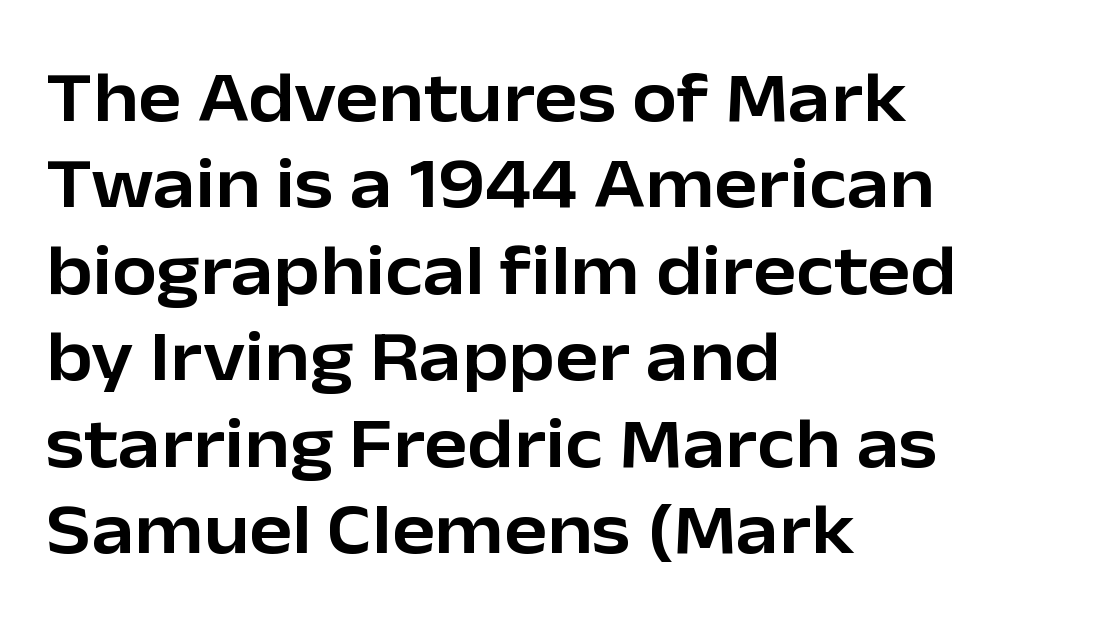
Q: Is the text italic (slanted)? A: No, it is upright.
Q: Is the typeface a serif or a sans-serif typeface? A: Sans-serif.
Q: Is the text underlined? A: No.
Q: How is the paragraph aligned? A: Left-aligned.
Q: Is the spacing between letters normal or unusually wide? A: Normal.
Q: Width (condensed, normal, or wide)? A: Normal.
Q: Stroke contrast? A: Low.
Q: x-height? A: Medium.
Q: Monospaced? A: No.
